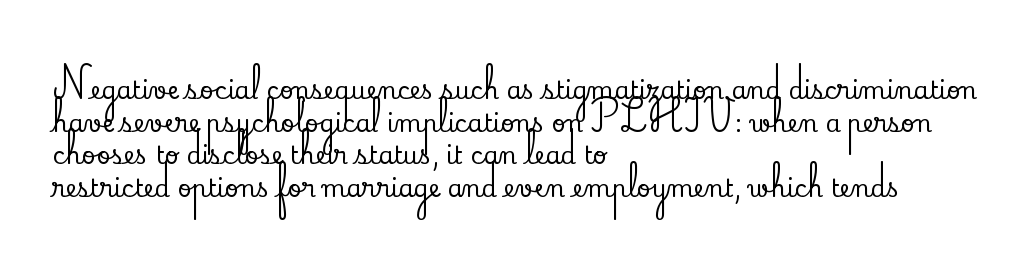
The image shows 24 px text type, upright; set left-aligned, normal line spacing (1.36x), normal letter spacing, not underlined.
